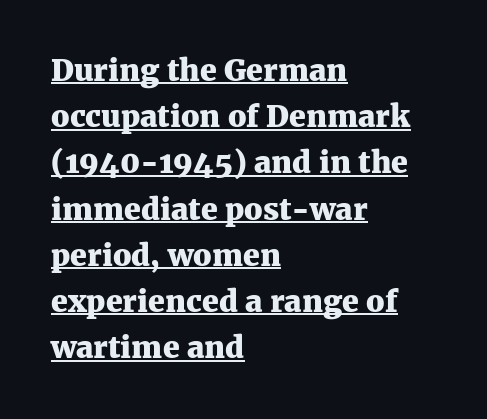
{"serif": "yes", "italic": "no", "bold": "yes", "weight": "heavy", "width": "normal", "stroke_contrast": "medium", "x_height": "medium", "monospaced": "no", "underline": "yes", "align": "left", "line_spacing": "normal", "line_spacing_ratio": 1.54, "letter_spacing": "normal", "letter_spacing_em": 0.0, "glyph_px": 30}
